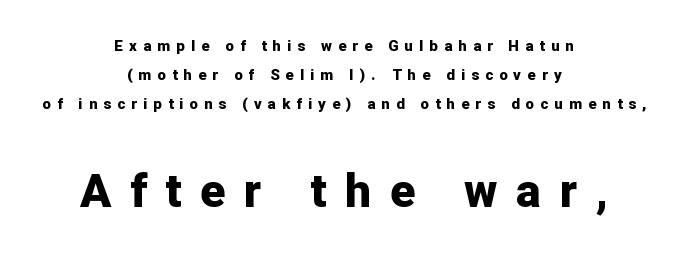
The image shows 46 px bold sans-serif type, upright; set centered, loose line spacing (1.94x), unusually wide letter spacing (+0.41 em), not underlined; the second (bottom) block is 3.07x larger; low stroke contrast and a medium x-height.
